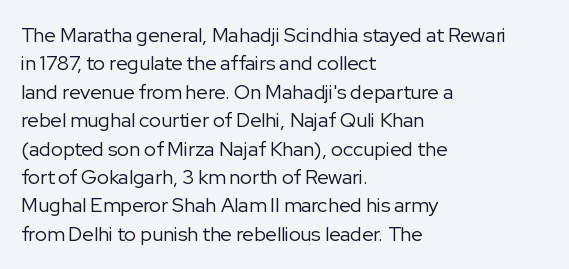
Glyph-to-glyph distance matches everyday printed text. One glance says typical: line gaps are just what's usual. A bare baseline throughout the passage. Does the lettering tilt? It doesn't — this is upright.
